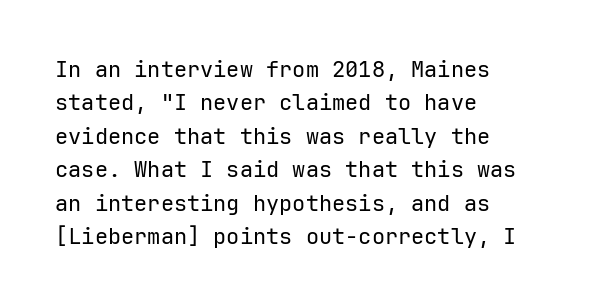
Summary of vertical rhythm: regular, with standard interline spacing. No extra ink here — the face is not bold. Quick note: not italic, upright. Horizontal alignment here is leftward, the default for most running prose.
